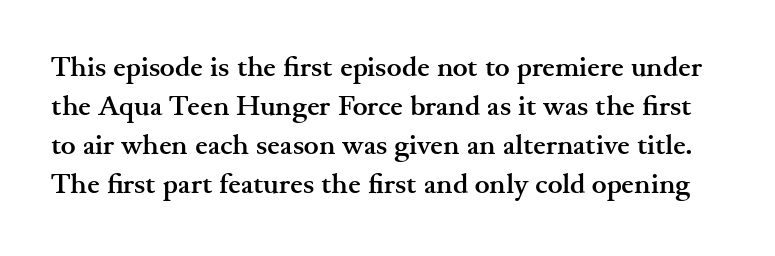
Q: Is the text bold? A: Yes.
Q: Is the text italic (slanted)? A: No, it is upright.
Q: Is the typeface a serif or a sans-serif typeface? A: Serif.
Q: Is the text underlined? A: No.
Q: Is the spacing between letters normal or unusually wide? A: Normal.
Q: Is the spacing between lines tight, normal or loose? A: Normal.
Q: Width (condensed, normal, or wide)? A: Wide.
Q: Stroke contrast? A: Medium.
Q: x-height? A: Small.
Q: Monospaced? A: No.
